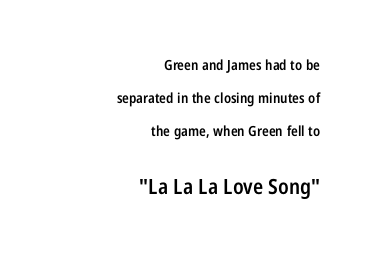
Characters follow at the spacing the type designer built in. Of the two passages, the one underneath uses the larger point size. Ordinary non-slanted type is in use. Quick note: interline space is abundant. A flush-right, rag-left setting is used for this passage.
